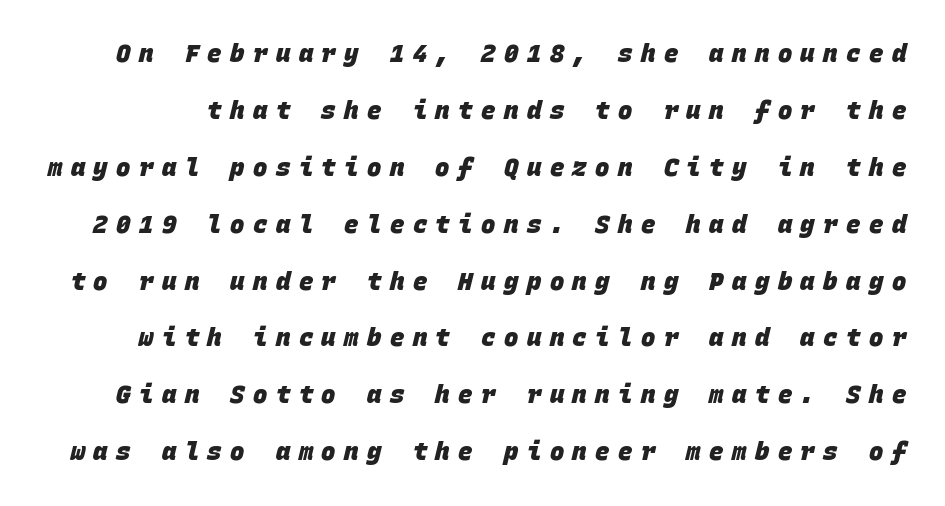
The image shows 24 px bold type; set loose line spacing (2.37x), unusually wide letter spacing (+0.35 em), not underlined.
